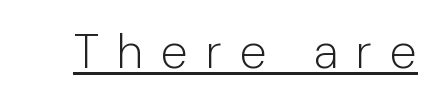
Q: Is the text bold? A: No.
Q: Is the text italic (slanted)? A: No, it is upright.
Q: Is the typeface a serif or a sans-serif typeface? A: Sans-serif.
Q: Is the text underlined? A: Yes.
Q: Is the spacing between letters normal or unusually wide? A: Unusually wide.
Q: Width (condensed, normal, or wide)? A: Normal.
Q: Stroke contrast? A: Low.
Q: x-height? A: Medium.
Q: Monospaced? A: No.
